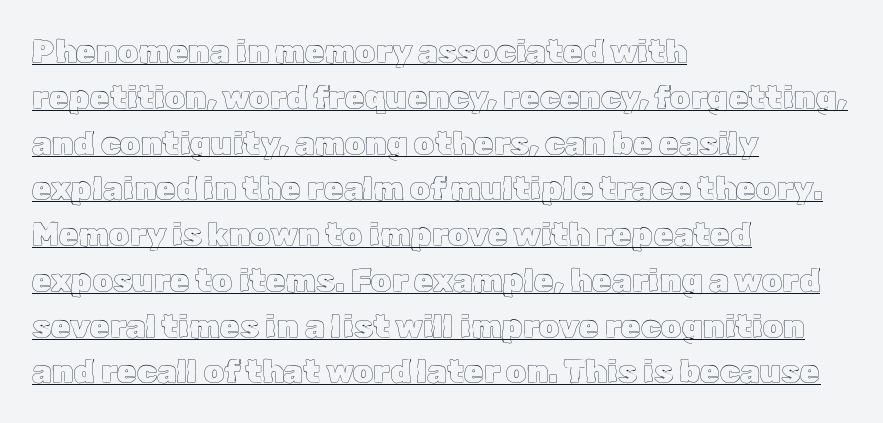
The image shows 32 px text type, upright; set left-aligned, normal line spacing (1.43x), normal letter spacing, underlined; a medium x-height.
